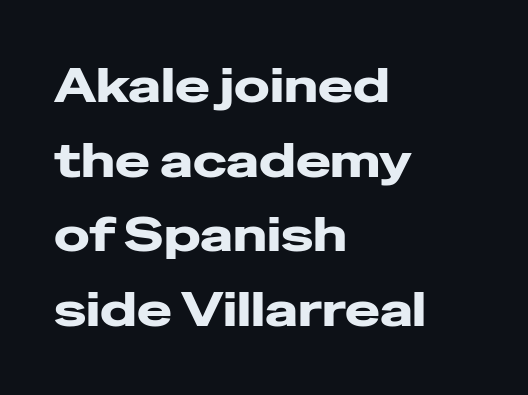
The image shows 47 px heavy, wide sans-serif type, upright; set left-aligned, normal line spacing (1.59x), normal letter spacing, not underlined; low stroke contrast and a medium x-height.
